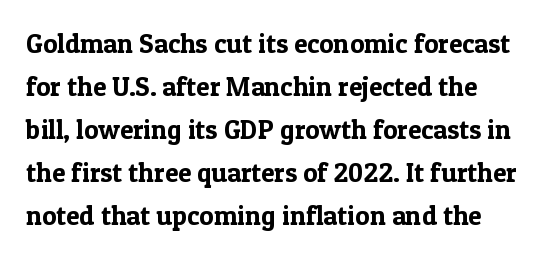
{"italic": "no", "underline": "no", "line_spacing": "normal", "line_spacing_ratio": 1.59, "letter_spacing": "normal", "letter_spacing_em": 0.0, "glyph_px": 27}
